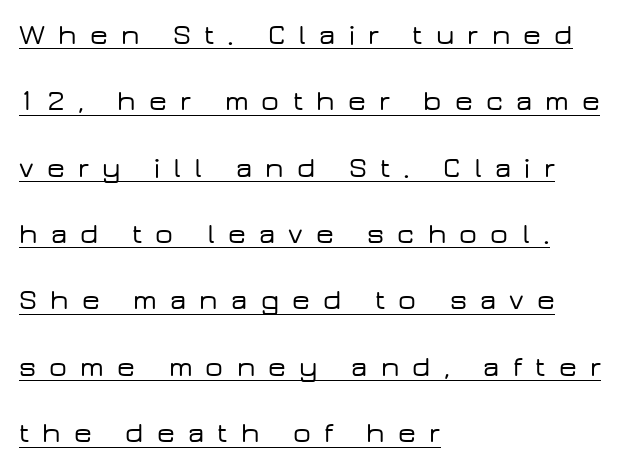
{"serif": "no", "italic": "no", "width": "wide", "stroke_contrast": "low", "x_height": "medium", "monospaced": "no", "underline": "yes", "align": "left", "line_spacing": "loose", "line_spacing_ratio": 2.37, "letter_spacing": "wide", "letter_spacing_em": 0.47, "glyph_px": 28}
